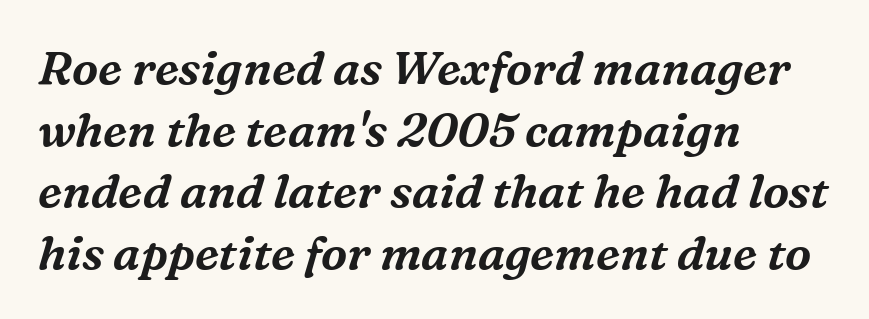
{"serif": "yes", "italic": "yes", "lean": "right", "slant_degrees": 16, "width": "normal", "stroke_contrast": "medium", "x_height": "medium", "monospaced": "no", "underline": "no", "align": "left", "line_spacing": "normal", "line_spacing_ratio": 1.31, "letter_spacing": "normal", "letter_spacing_em": 0.0, "glyph_px": 47}
